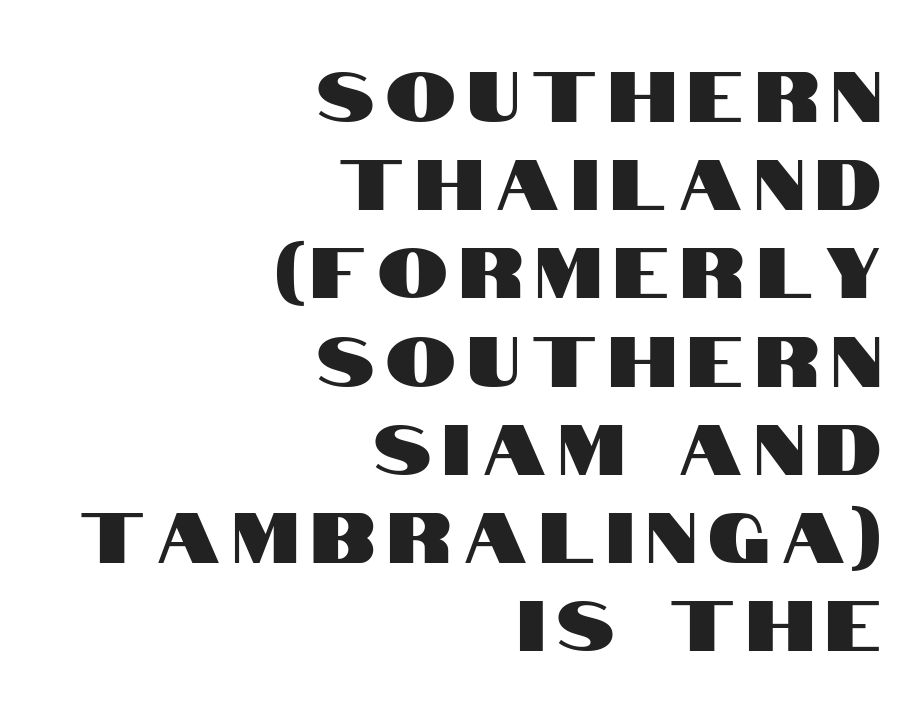
Q: Is the text italic (slanted)? A: No, it is upright.
Q: Is the typeface a serif or a sans-serif typeface? A: Sans-serif.
Q: Is the text underlined? A: No.
Q: How is the paragraph aligned? A: Right-aligned.
Q: Is the spacing between lines tight, normal or loose? A: Normal.
Q: Width (condensed, normal, or wide)? A: Condensed.
Q: Stroke contrast? A: High.
Q: x-height? A: Large.
Q: Monospaced? A: No.
